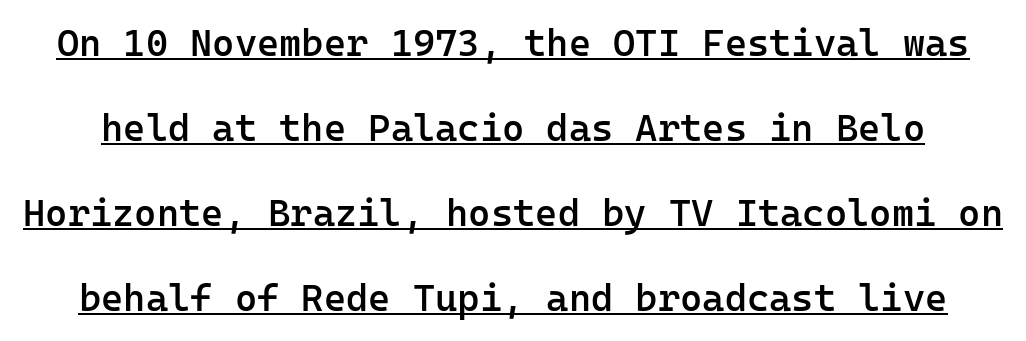
The image shows 38 px semibold sans-serif type, upright, monospaced; set loose line spacing (2.24x), normal letter spacing, underlined; low stroke contrast and a medium x-height.
